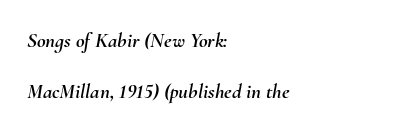
Rows of type keep a wide berth in the vertical direction. The letters are slanted; this is an italic face. Underlining? Definitely not there. The compositor pushed each line to the left boundary. Each word holds together tightly as a unit, with standard inter-letter gaps.
